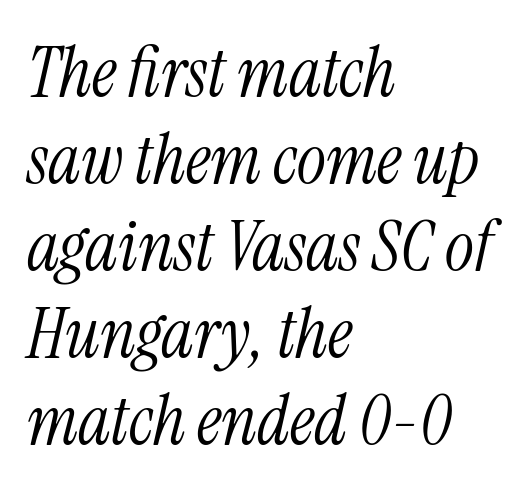
The image shows 69 px light, condensed serif type, italic (leaning right); set left-aligned, normal line spacing (1.26x), normal letter spacing, not underlined; medium stroke contrast and a medium x-height.
